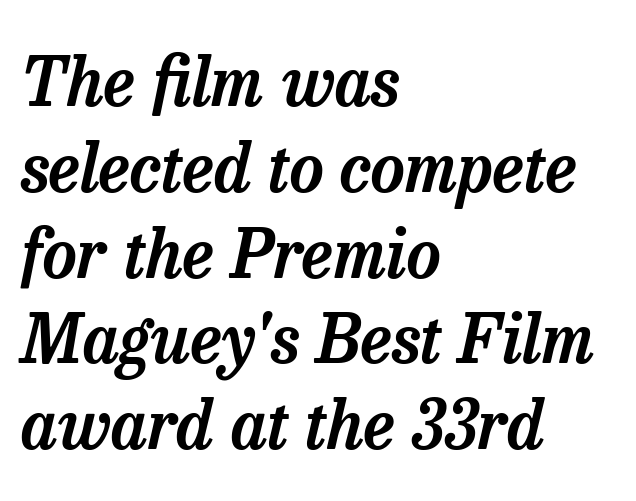
The image shows 67 px serif type, italic (leaning right); set left-aligned, normal line spacing (1.28x), normal letter spacing, not underlined; low stroke contrast and a medium x-height.
